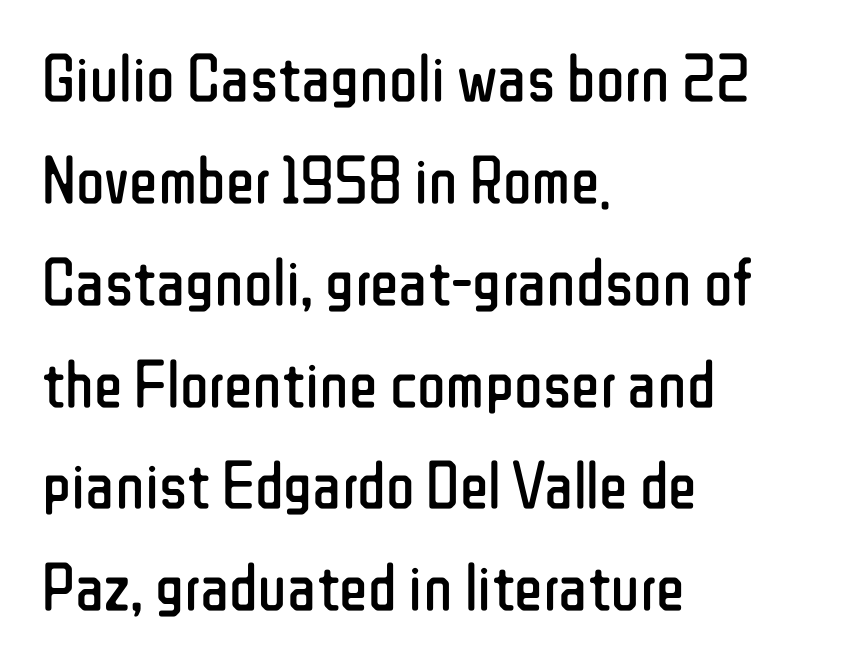
The image shows 67 px regular-weight, condensed sans-serif type, upright; set left-aligned, normal line spacing (1.52x), normal letter spacing, not underlined; low stroke contrast and a medium x-height.
